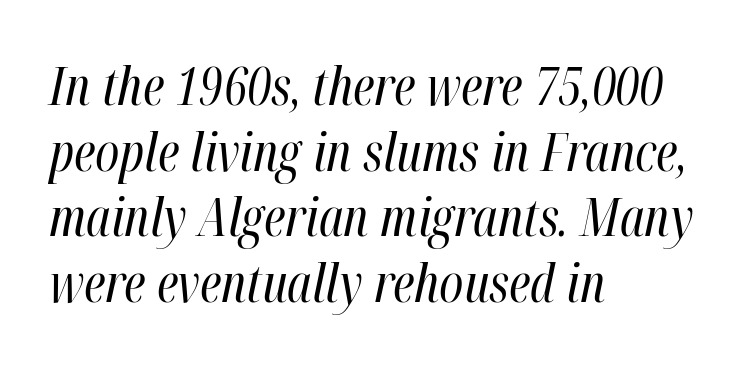
{"italic": "yes", "lean": "right", "slant_degrees": 12, "bold": "no", "weight": "regular", "width": "condensed", "stroke_contrast": "high", "x_height": "medium", "monospaced": "no", "underline": "no", "align": "left", "line_spacing": "normal", "line_spacing_ratio": 1.26, "letter_spacing": "normal", "letter_spacing_em": 0.0, "glyph_px": 52}
